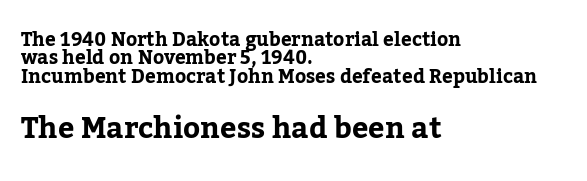
The image shows 29 px serif type, upright; set left-aligned, tight line spacing (0.97x), normal letter spacing, not underlined; the second (bottom) block is 1.53x larger; low stroke contrast and a medium x-height.
